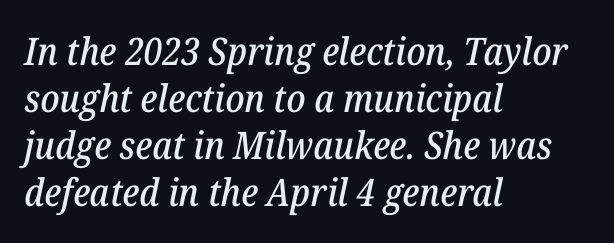
{"serif": "yes", "italic": "yes", "lean": "right", "slant_degrees": 12, "width": "normal", "stroke_contrast": "low", "x_height": "medium", "monospaced": "no", "underline": "no", "align": "left", "line_spacing_ratio": 1.24, "letter_spacing": "normal", "letter_spacing_em": 0.0, "glyph_px": 38}
